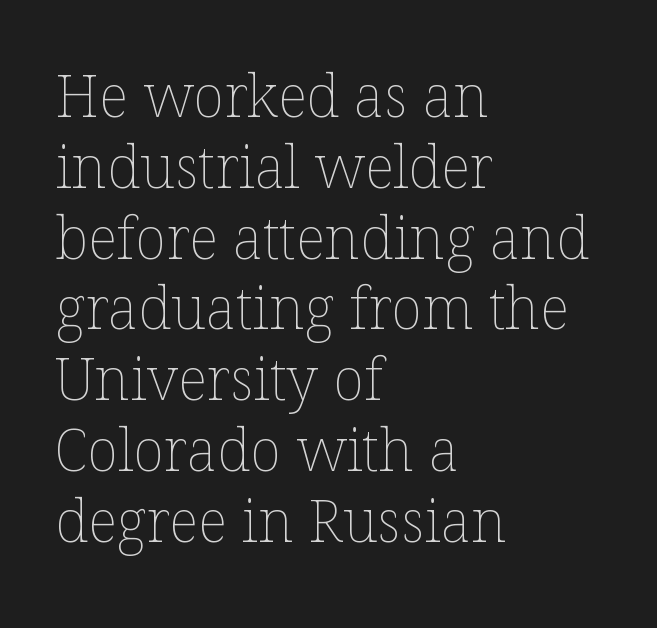
Q: Is the text bold? A: No.
Q: Is the text italic (slanted)? A: No, it is upright.
Q: Is the text underlined? A: No.
Q: How is the paragraph aligned? A: Left-aligned.
Q: Is the spacing between letters normal or unusually wide? A: Normal.
Q: Width (condensed, normal, or wide)? A: Normal.
Q: Stroke contrast? A: Low.
Q: x-height? A: Medium.
Q: Monospaced? A: No.
